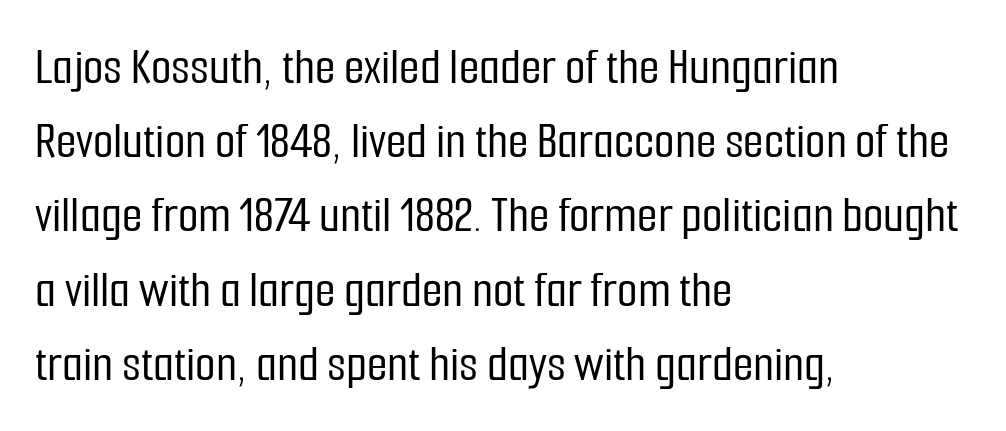
A typesetter would call this proportional, since set widths differ per character. Typographically, this falls in the sans-serif category. Students, note that the glyphs here touch the page at normal intervals. It's the straight-up-and-down kind of type. Whoever set this chose a conventional vertical rhythm.
